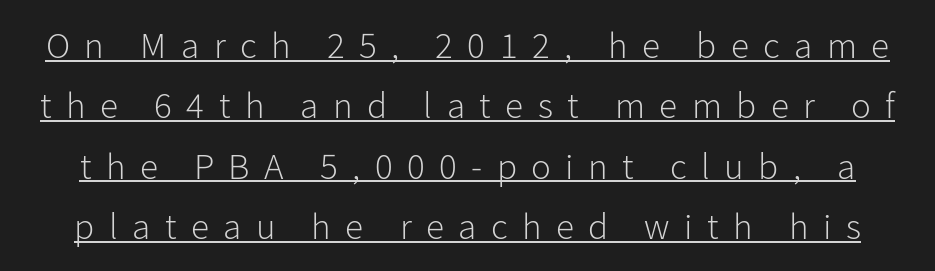
The image shows 37 px light sans-serif type, upright; set normal line spacing (1.63x), unusually wide letter spacing (+0.39 em), underlined; low stroke contrast and a medium x-height.
